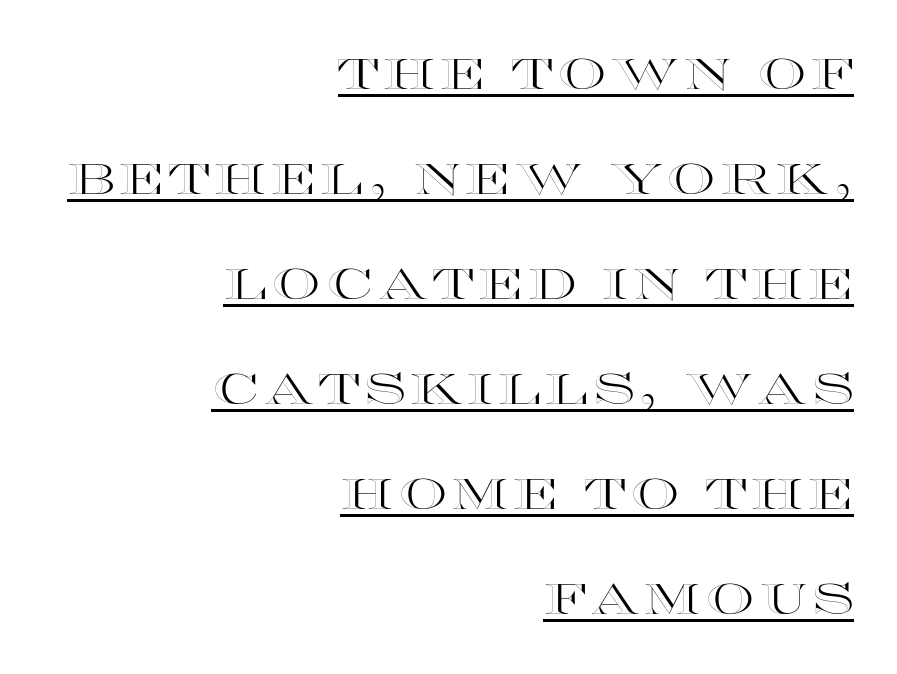
The image shows 43 px wide type, upright; set right-aligned, loose line spacing (2.44x), underlined; a large x-height.
